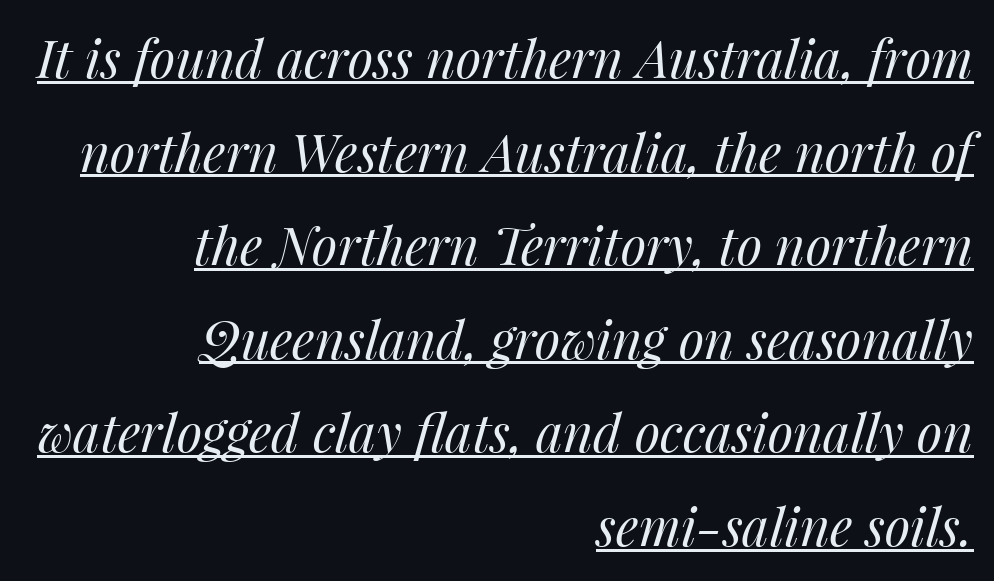
Q: Is the text bold? A: No.
Q: Is the text italic (slanted)? A: Yes, it leans right by about 14 degrees.
Q: Is the text underlined? A: Yes.
Q: How is the paragraph aligned? A: Right-aligned.
Q: Is the spacing between letters normal or unusually wide? A: Normal.
Q: Width (condensed, normal, or wide)? A: Normal.
Q: Stroke contrast? A: Medium.
Q: x-height? A: Medium.
Q: Monospaced? A: No.
